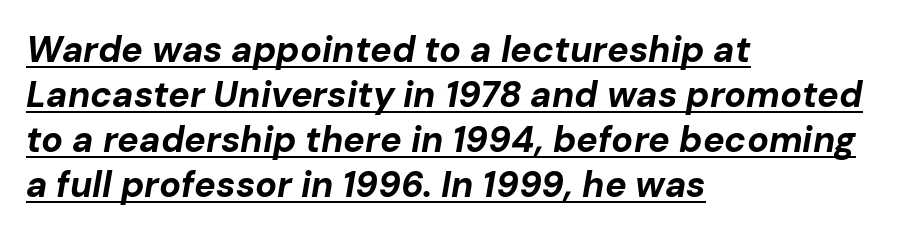
Q: Is the text bold? A: Yes.
Q: Is the text italic (slanted)? A: Yes, it leans right by about 10 degrees.
Q: Is the text underlined? A: Yes.
Q: How is the paragraph aligned? A: Left-aligned.
Q: Is the spacing between letters normal or unusually wide? A: Normal.
Q: Is the spacing between lines tight, normal or loose? A: Normal.
Q: Width (condensed, normal, or wide)? A: Normal.
Q: Stroke contrast? A: Low.
Q: x-height? A: Medium.
Q: Monospaced? A: No.
